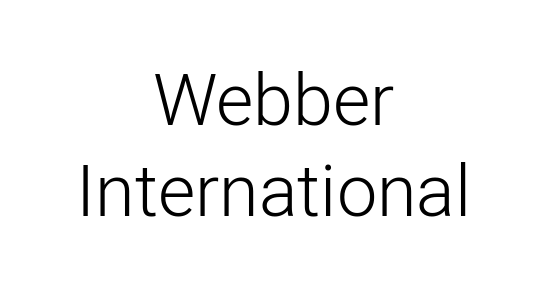
{"serif": "no", "italic": "no", "bold": "no", "weight": "light", "width": "normal", "stroke_contrast": "low", "x_height": "medium", "monospaced": "no", "underline": "no", "align": "center", "line_spacing": "normal", "line_spacing_ratio": 1.27, "letter_spacing": "normal", "letter_spacing_em": 0.0, "glyph_px": 72}
